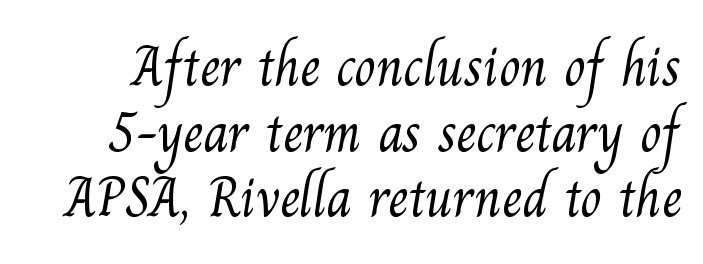
The image shows 56 px light serif type; set line spacing 1.17x, normal letter spacing, not underlined; medium stroke contrast and a small x-height.
